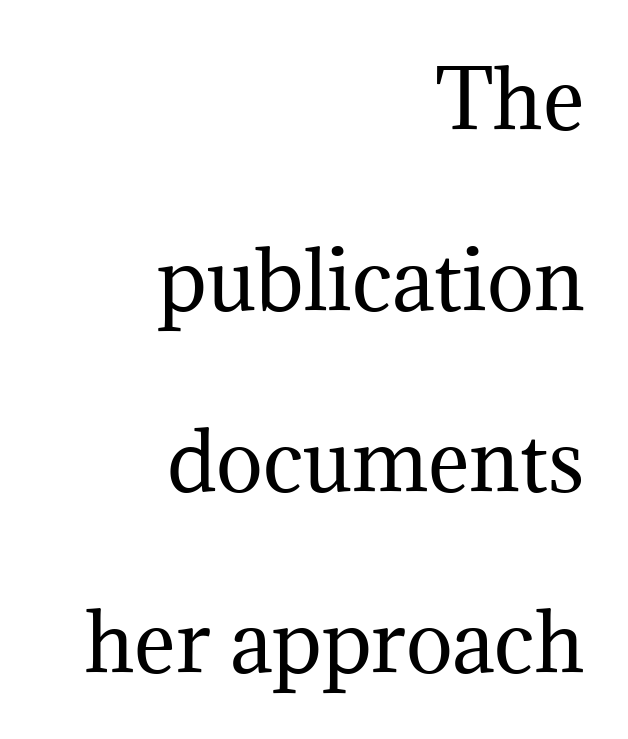
The image shows 79 px regular-weight serif type, upright; set right-aligned, loose line spacing (2.29x), normal letter spacing, not underlined; medium stroke contrast and a medium x-height.
